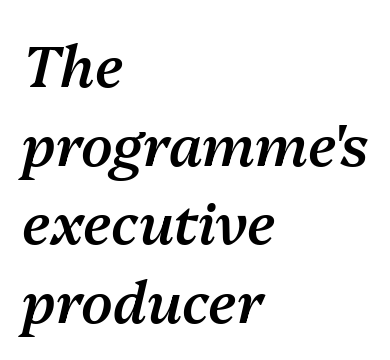
This rendering uses left alignment, leaving the right contour irregular. This is the in-between weight designers call semibold or demi. There is no visible air inserted between adjacent glyphs. When letters slant like this, we call the style italic.
